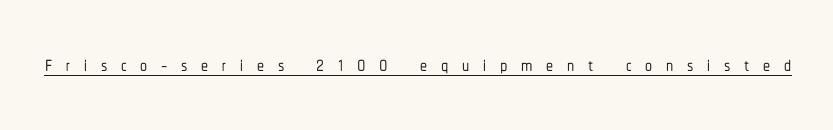
Beneath each row of characters lies a ruled line. In terms of posture, this sample is upright. The face used here is proportionally spaced, like ordinary book or web type. Each word looks stretched out because of the extra space between its letters.
